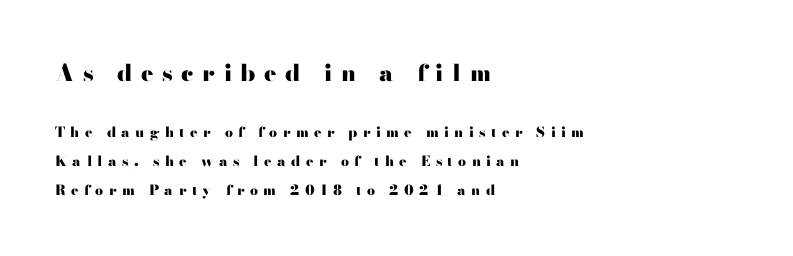
The image shows 23 px bold type, upright; set left-aligned, loose line spacing (2.07x), unusually wide letter spacing (+0.38 em), not underlined; the first (top) block is 1.64x larger.
